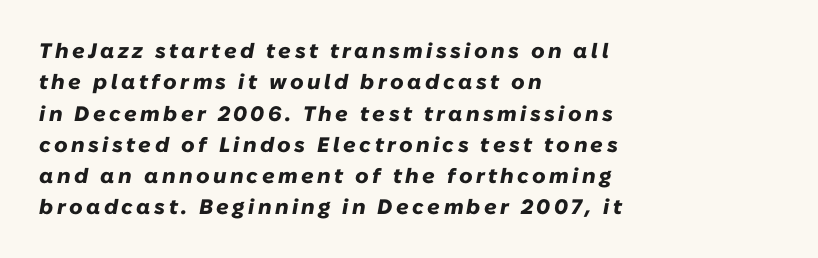
Its strokes are broad and dark, the hallmark of bold type. Just letters on the line, the space beneath them empty. Each line starts at the same left margin while the right side varies. Slanted lettering throughout. Horizontal bands of white between lines are of average thickness.
